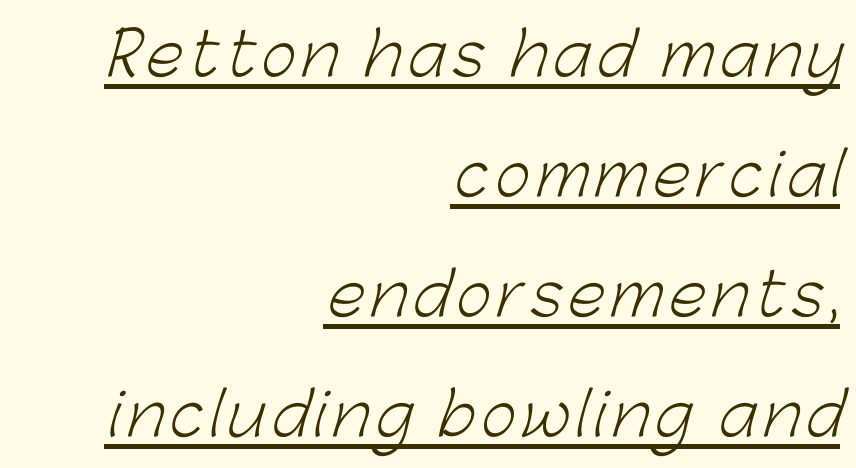
{"serif": "no", "bold": "no", "weight": "light", "width": "normal", "stroke_contrast": "low", "x_height": "medium", "monospaced": "no", "underline": "yes", "align": "right", "line_spacing": "loose", "line_spacing_ratio": 2.0, "glyph_px": 60}
